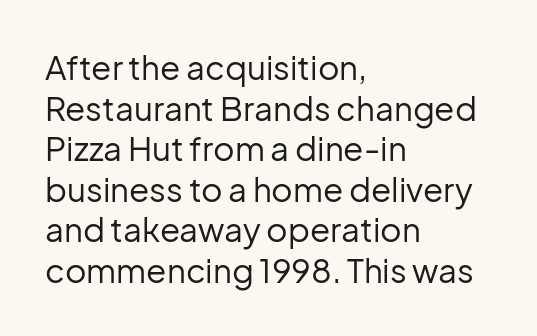
Q: Is the text bold? A: No.
Q: Is the text italic (slanted)? A: No, it is upright.
Q: Is the typeface a serif or a sans-serif typeface? A: Sans-serif.
Q: Is the text underlined? A: No.
Q: How is the paragraph aligned? A: Left-aligned.
Q: Is the spacing between letters normal or unusually wide? A: Normal.
Q: Width (condensed, normal, or wide)? A: Normal.
Q: Stroke contrast? A: Low.
Q: x-height? A: Medium.
Q: Monospaced? A: No.
